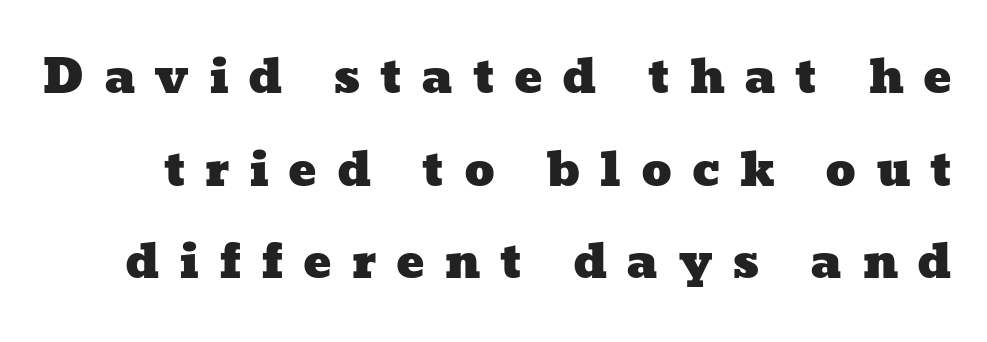
{"width": "wide", "stroke_contrast": "low", "x_height": "medium", "monospaced": "no", "underline": "no", "line_spacing": "loose", "line_spacing_ratio": 1.97, "letter_spacing": "wide", "letter_spacing_em": 0.41, "glyph_px": 47}
